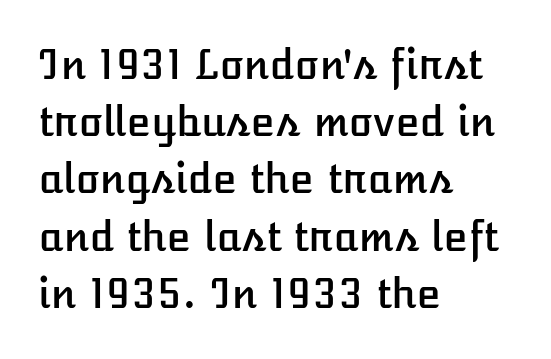
Line starts are locked; line ends wander. Plain, unruled lines of type. Looks like regular typesetting: each glyph gets only the width it needs. Ascenders rise straight up at ninety degrees. What's the leading like? Ordinary, nothing unusual.
